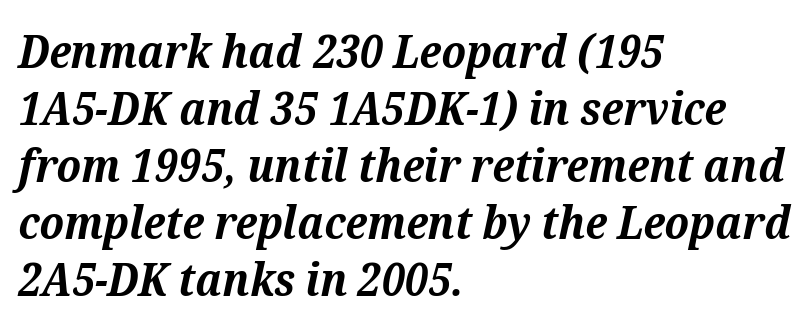
Rule under the text: the space is simply empty. Here the glyphs are tracked normally, forming tight word shapes. Font category for this specimen: serif. The passage shown is typed in a proportional face where columns would drift.
